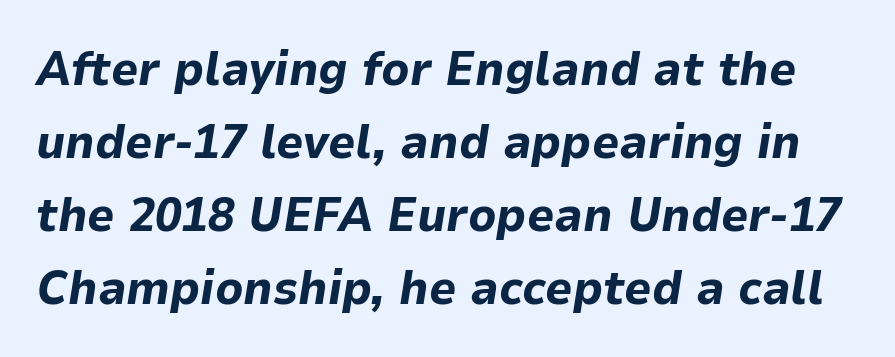
{"italic": "yes", "lean": "right", "slant_degrees": 9, "bold": "yes", "weight": "bold", "width": "normal", "stroke_contrast": "low", "x_height": "medium", "monospaced": "no", "underline": "no", "line_spacing": "normal", "line_spacing_ratio": 1.52, "letter_spacing": "normal", "letter_spacing_em": 0.0, "glyph_px": 48}
